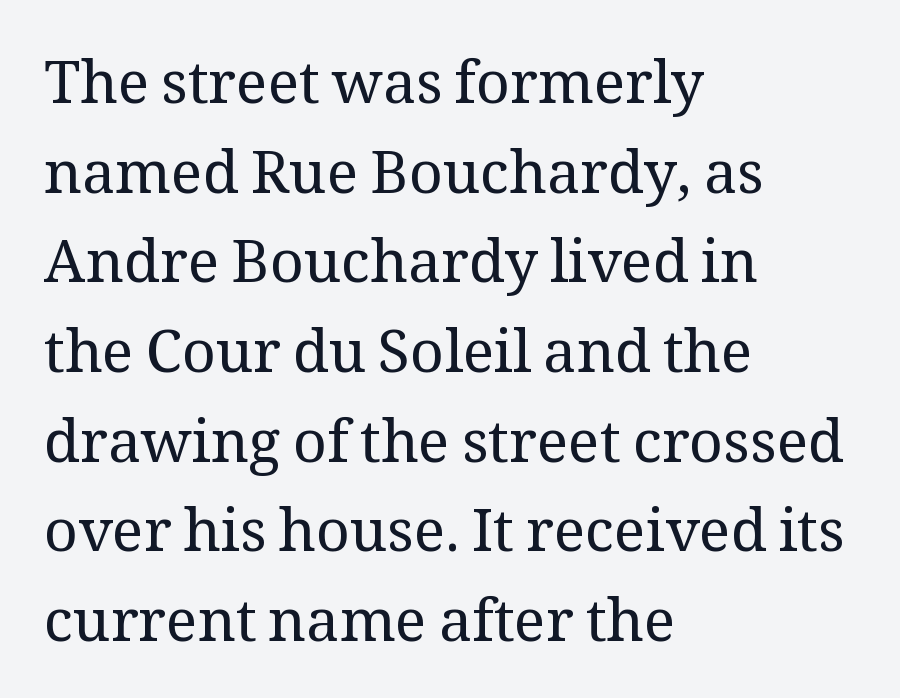
Q: Is the text bold? A: No.
Q: Is the text italic (slanted)? A: No, it is upright.
Q: Is the typeface a serif or a sans-serif typeface? A: Serif.
Q: Is the text underlined? A: No.
Q: How is the paragraph aligned? A: Left-aligned.
Q: Is the spacing between letters normal or unusually wide? A: Normal.
Q: Is the spacing between lines tight, normal or loose? A: Normal.
Q: Width (condensed, normal, or wide)? A: Normal.
Q: Stroke contrast? A: Medium.
Q: x-height? A: Medium.
Q: Monospaced? A: No.
